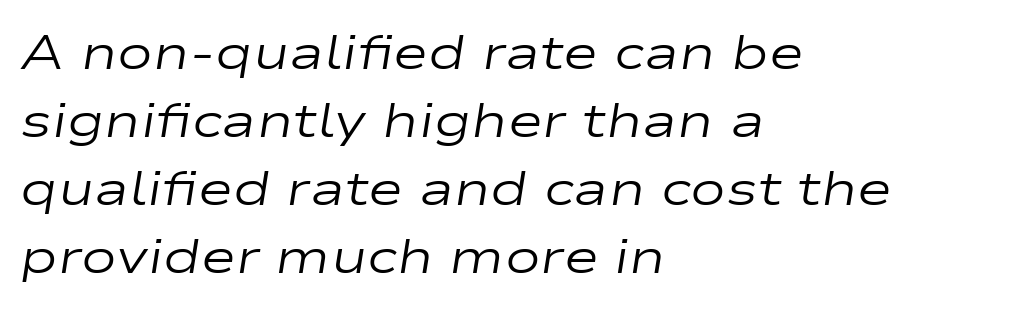
The image shows 48 px regular-weight, wide type, italic (leaning right); set left-aligned, normal line spacing (1.42x), normal letter spacing, not underlined; low stroke contrast and a medium x-height.
